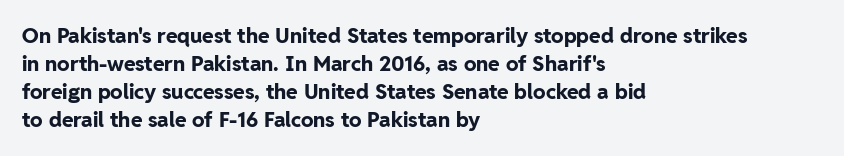
The image shows 21 px bold type, upright; set left-aligned, normal line spacing (1.34x), normal letter spacing, not underlined.
